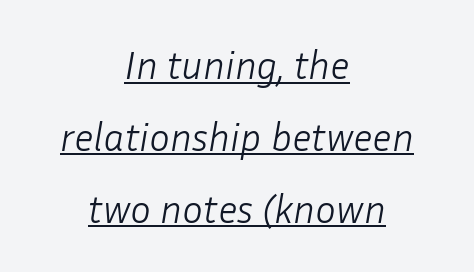
The image shows 39 px light type, italic (leaning right); set centered, line spacing 1.84x, normal letter spacing, underlined; low stroke contrast and a medium x-height.
